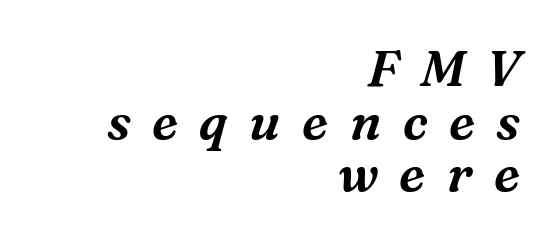
The rendering uses a small line-height, squeezing the rows. The tracking jumps out immediately: characters are airy and widely separated. Unmarked baselines from the first word to the last. The glyphs in this specimen are seriffed. Note the varied advance widths — an 'i' is clearly narrower than an 'm'. The passage is arranged like a letterhead date or caption credit — flush right.
